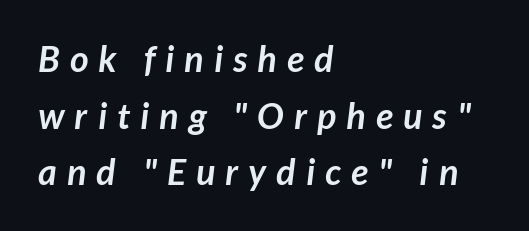
Q: Is the text bold? A: Yes.
Q: Is the typeface a serif or a sans-serif typeface? A: Sans-serif.
Q: Is the text underlined? A: No.
Q: How is the paragraph aligned? A: Left-aligned.
Q: Is the spacing between letters normal or unusually wide? A: Unusually wide.
Q: Is the spacing between lines tight, normal or loose? A: Normal.
Q: Width (condensed, normal, or wide)? A: Normal.
Q: Stroke contrast? A: Low.
Q: x-height? A: Medium.
Q: Monospaced? A: No.
